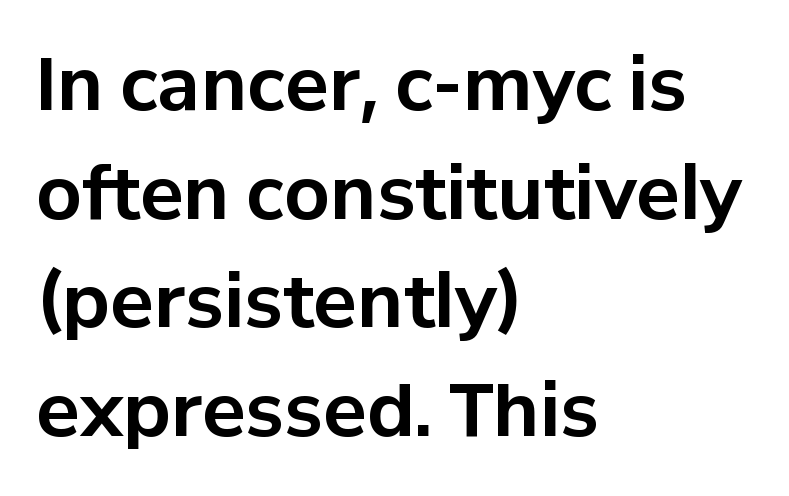
{"serif": "no", "italic": "no", "bold": "yes", "weight": "bold", "width": "normal", "stroke_contrast": "low", "x_height": "medium", "monospaced": "no", "underline": "no", "align": "left", "line_spacing": "normal", "line_spacing_ratio": 1.51, "letter_spacing": "normal", "letter_spacing_em": 0.0, "glyph_px": 72}
